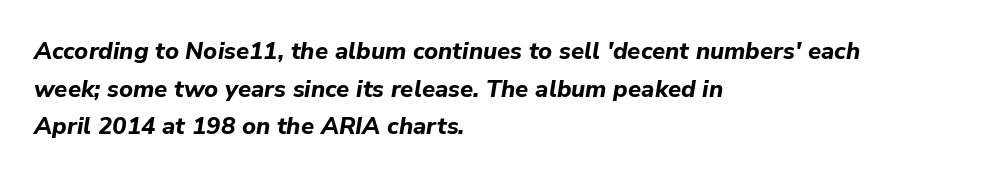
The image shows 24 px bold type, italic (leaning right); set left-aligned, normal line spacing (1.57x), normal letter spacing, not underlined.
